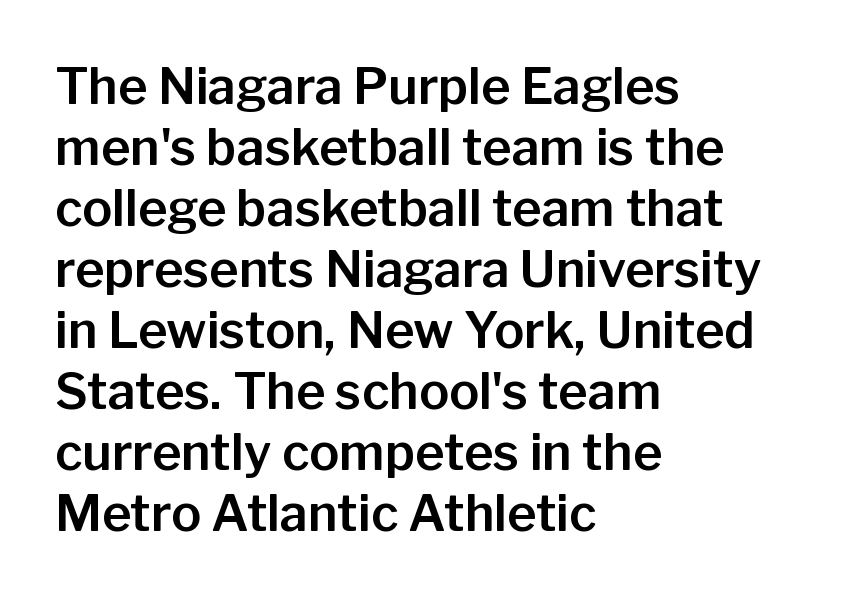
Do the letters lean? They stand straight. Characters follow at the spacing the type designer built in. Clear beneath every line of the passage. Font category for this specimen: sans-serif. If you drew a ruler down the left edge, every line would touch it.
